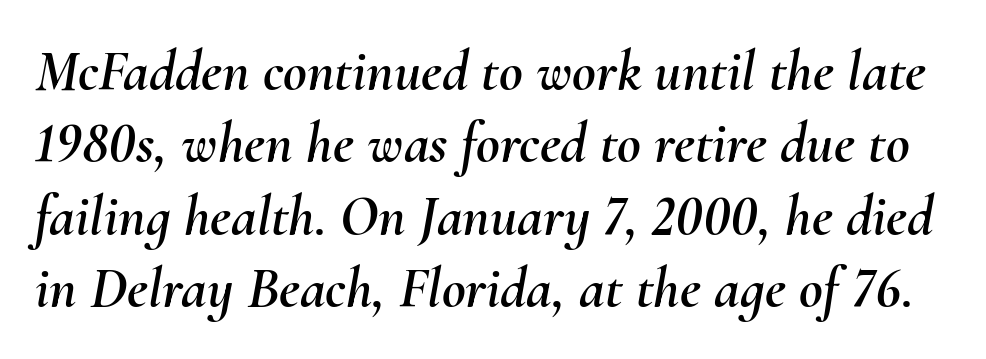
Q: Is the text italic (slanted)? A: Yes, it leans right by about 10 degrees.
Q: Is the text underlined? A: No.
Q: Is the spacing between letters normal or unusually wide? A: Normal.
Q: Is the spacing between lines tight, normal or loose? A: Normal.
Q: Width (condensed, normal, or wide)? A: Normal.
Q: Stroke contrast? A: Medium.
Q: x-height? A: Small.
Q: Monospaced? A: No.
